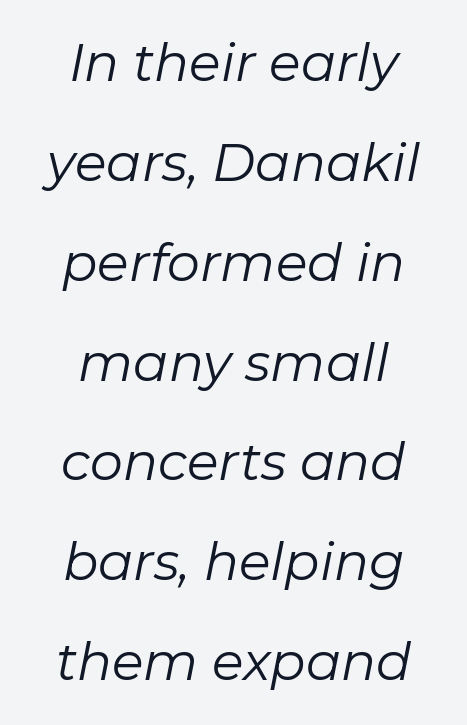
The axis of the letterforms is tilted away from vertical. Each new line begins a long way beneath the previous one. The rendering uses natural spacing where letterforms have individual widths. Alignment: centered. Stems and bowls with no extra thickness — not bold. This rendering leaves character spacing at its baseline value.
